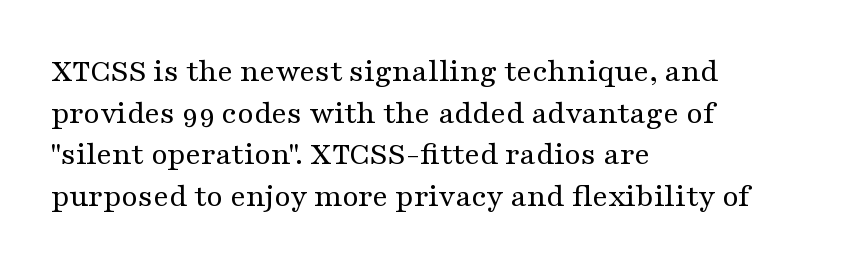
This rendering leaves character spacing at its baseline value. The ragged edge is on the right, which tells us the setting is flush left. You can tell from the footed stems that serif type was used. This reads as an unemphasized weight, regular at the heaviest. Only glyphs here, with clear space below each row.
